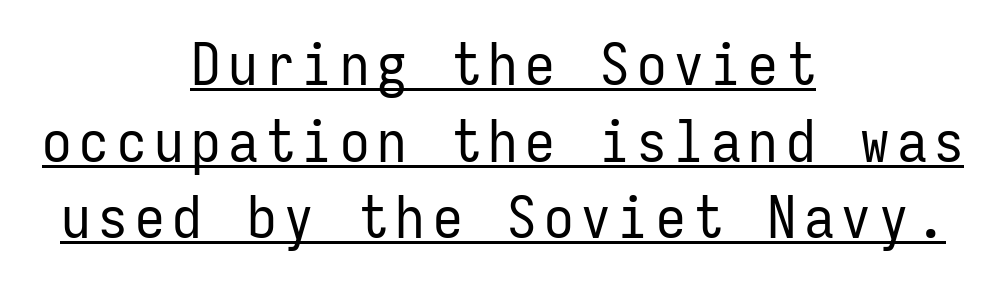
{"serif": "no", "italic": "no", "bold": "no", "weight": "regular", "width": "condensed", "stroke_contrast": "low", "x_height": "medium", "monospaced": "yes", "underline": "yes", "align": "center", "line_spacing": "normal", "line_spacing_ratio": 1.3, "glyph_px": 59}
